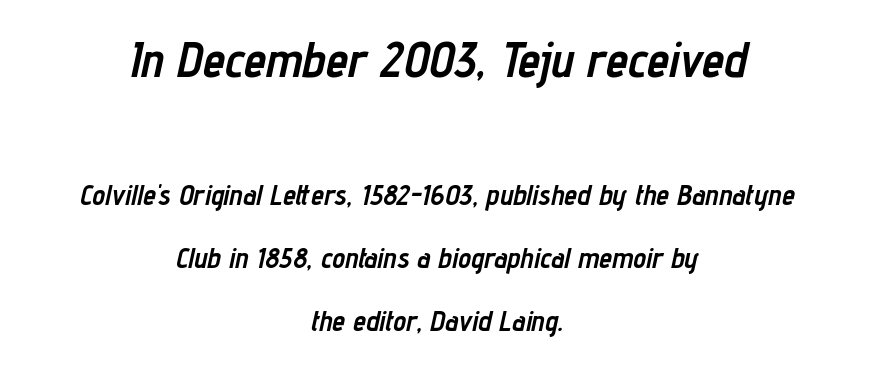
The image shows 50 px semibold, condensed type, italic (leaning right); set centered, loose line spacing (2.18x), normal letter spacing, not underlined; the first (top) block is 1.72x larger; low stroke contrast and a medium x-height.
